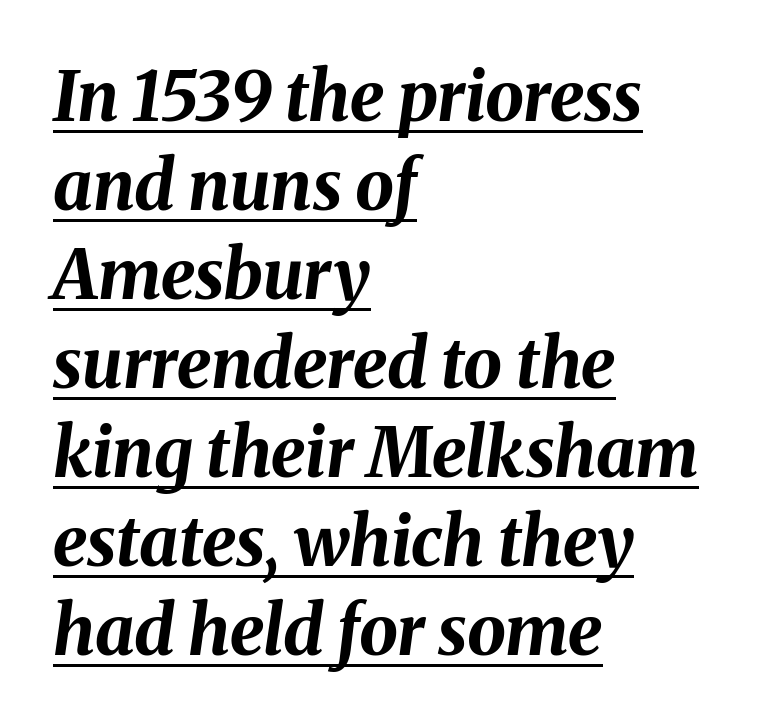
The image shows 69 px bold type, italic (leaning right); set left-aligned, normal line spacing (1.29x), normal letter spacing, underlined; medium stroke contrast and a medium x-height.
